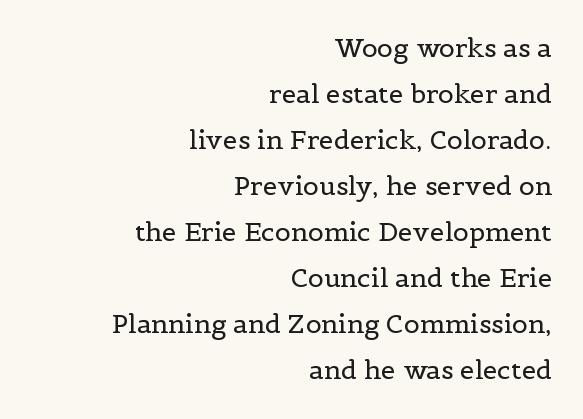
{"italic": "no", "bold": "no", "underline": "no", "align": "right", "line_spacing_ratio": 1.77, "letter_spacing": "normal", "letter_spacing_em": 0.0, "glyph_px": 26}
